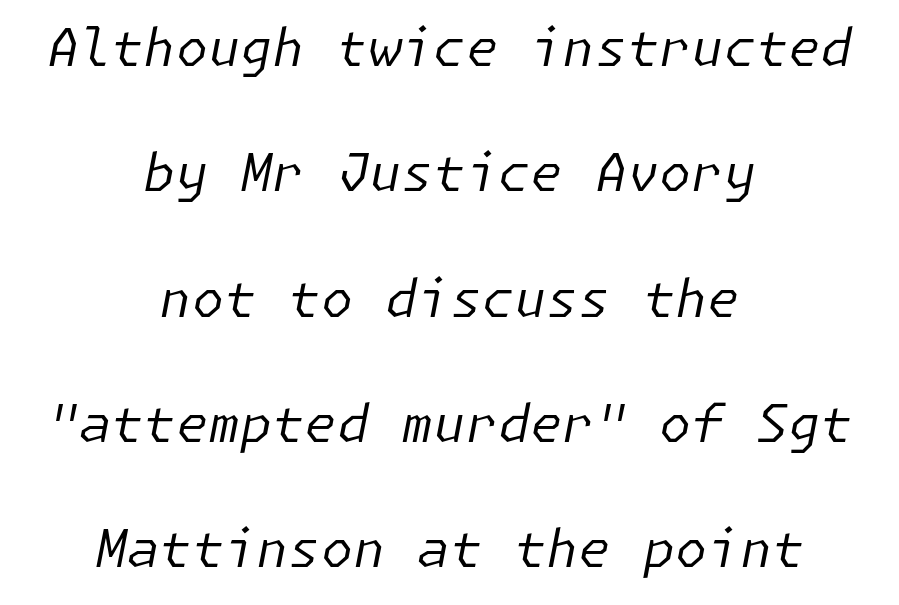
Q: Is the text bold? A: No.
Q: Is the text italic (slanted)? A: Yes, it leans right by about 11 degrees.
Q: Is the text underlined? A: No.
Q: How is the paragraph aligned? A: Centered.
Q: Is the spacing between letters normal or unusually wide? A: Normal.
Q: Is the spacing between lines tight, normal or loose? A: Loose.
Q: Width (condensed, normal, or wide)? A: Normal.
Q: Stroke contrast? A: Low.
Q: x-height? A: Medium.
